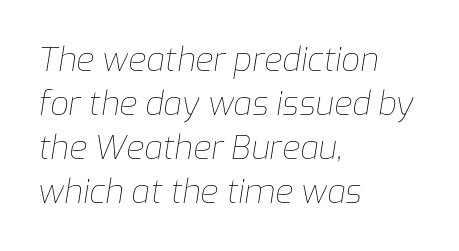
{"italic": "yes", "lean": "right", "slant_degrees": 9, "bold": "no", "weight": "thin", "width": "normal", "stroke_contrast": "low", "x_height": "medium", "monospaced": "no", "underline": "no", "align": "left", "line_spacing": "normal", "line_spacing_ratio": 1.33, "letter_spacing": "normal", "letter_spacing_em": 0.0, "glyph_px": 33}
